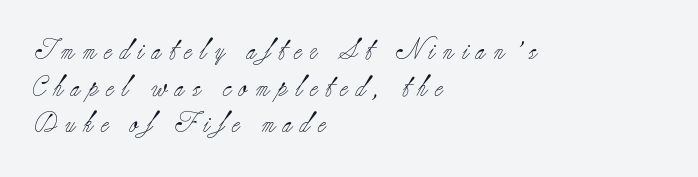
Q: Is the text bold? A: No.
Q: Is the text italic (slanted)? A: Yes.
Q: Is the text underlined? A: No.
Q: How is the paragraph aligned? A: Left-aligned.
Q: Is the spacing between letters normal or unusually wide? A: Unusually wide.
